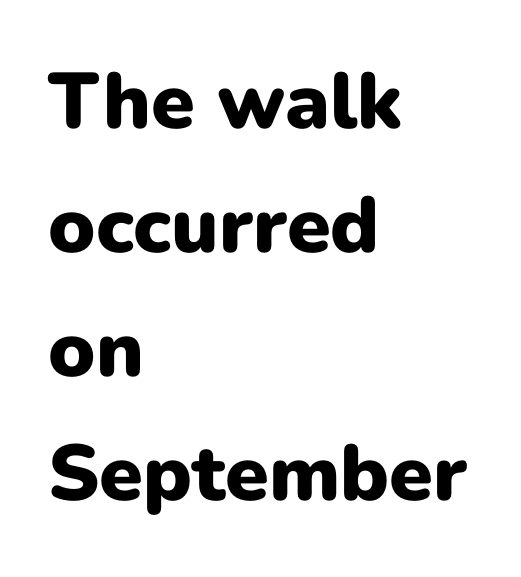
{"serif": "no", "italic": "no", "bold": "yes", "weight": "heavy", "width": "normal", "stroke_contrast": "low", "x_height": "medium", "monospaced": "no", "underline": "no", "align": "left", "line_spacing": "normal", "line_spacing_ratio": 1.57, "letter_spacing": "normal", "letter_spacing_em": 0.0, "glyph_px": 79}
